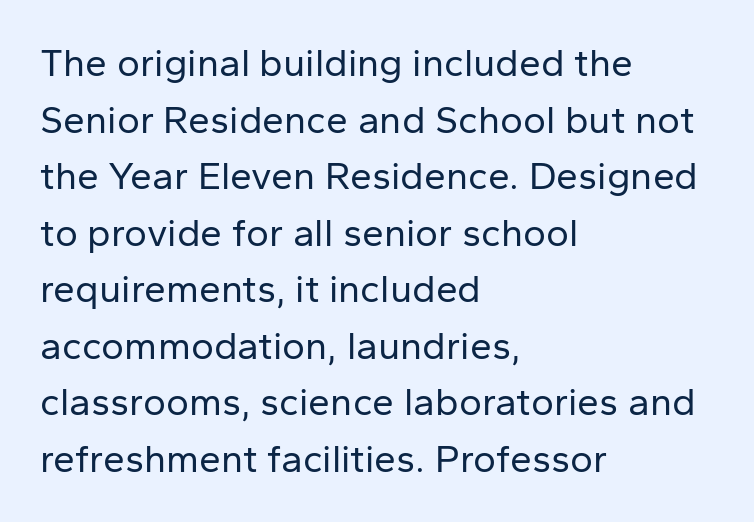
Q: Is the text bold? A: No.
Q: Is the text italic (slanted)? A: No, it is upright.
Q: Is the typeface a serif or a sans-serif typeface? A: Sans-serif.
Q: Is the text underlined? A: No.
Q: How is the paragraph aligned? A: Left-aligned.
Q: Is the spacing between letters normal or unusually wide? A: Normal.
Q: Is the spacing between lines tight, normal or loose? A: Normal.
Q: Width (condensed, normal, or wide)? A: Normal.
Q: Stroke contrast? A: Low.
Q: x-height? A: Medium.
Q: Monospaced? A: No.
